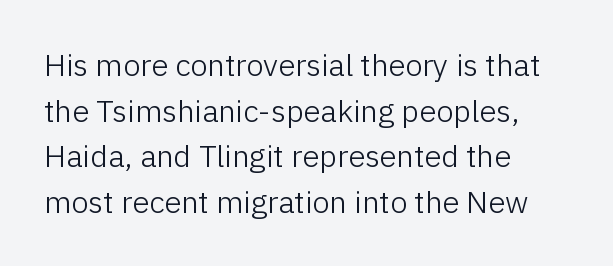
The image shows 31 px light sans-serif type, upright; set left-aligned, normal line spacing (1.47x), normal letter spacing, not underlined; low stroke contrast and a medium x-height.
